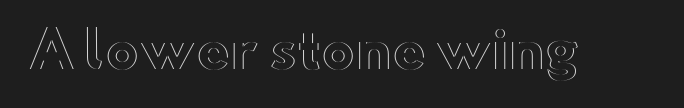
Just letters on the line, the space beneath them empty. The axis of the letterforms is exactly vertical. A typesetter would call this zero additional tracking. Do the characters align in a grid? No, the font is proportional.
